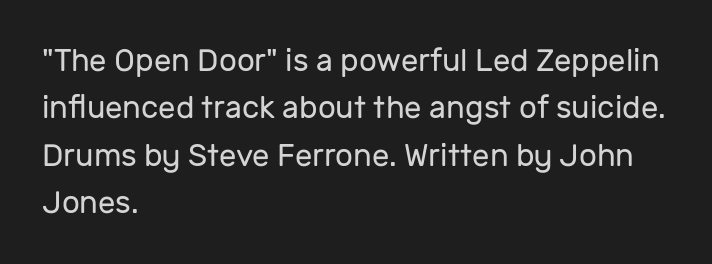
{"serif": "no", "italic": "no", "bold": "no", "weight": "regular", "width": "normal", "stroke_contrast": "low", "x_height": "medium", "monospaced": "no", "underline": "no", "align": "left", "line_spacing": "normal", "line_spacing_ratio": 1.53, "letter_spacing": "normal", "letter_spacing_em": 0.0, "glyph_px": 31}
